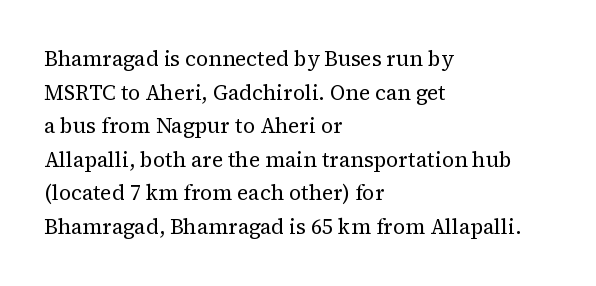
Q: Is the text bold? A: No.
Q: Is the text italic (slanted)? A: No, it is upright.
Q: Is the text underlined? A: No.
Q: How is the paragraph aligned? A: Left-aligned.
Q: Is the spacing between letters normal or unusually wide? A: Normal.
Q: Is the spacing between lines tight, normal or loose? A: Normal.
